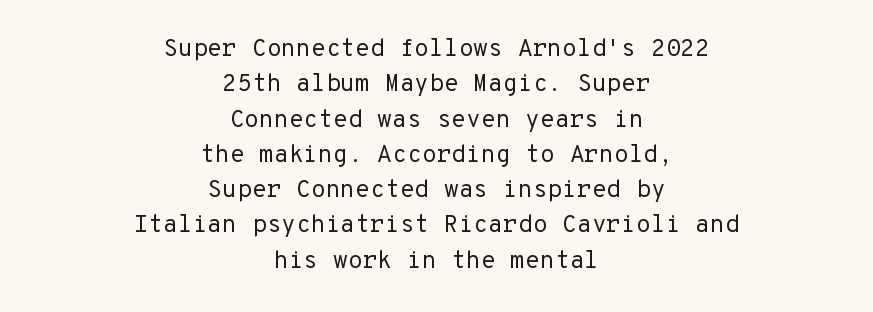
{"italic": "no", "bold": "no", "underline": "no", "align": "center", "line_spacing": "normal", "line_spacing_ratio": 1.47, "letter_spacing": "normal", "letter_spacing_em": 0.0, "glyph_px": 24}
